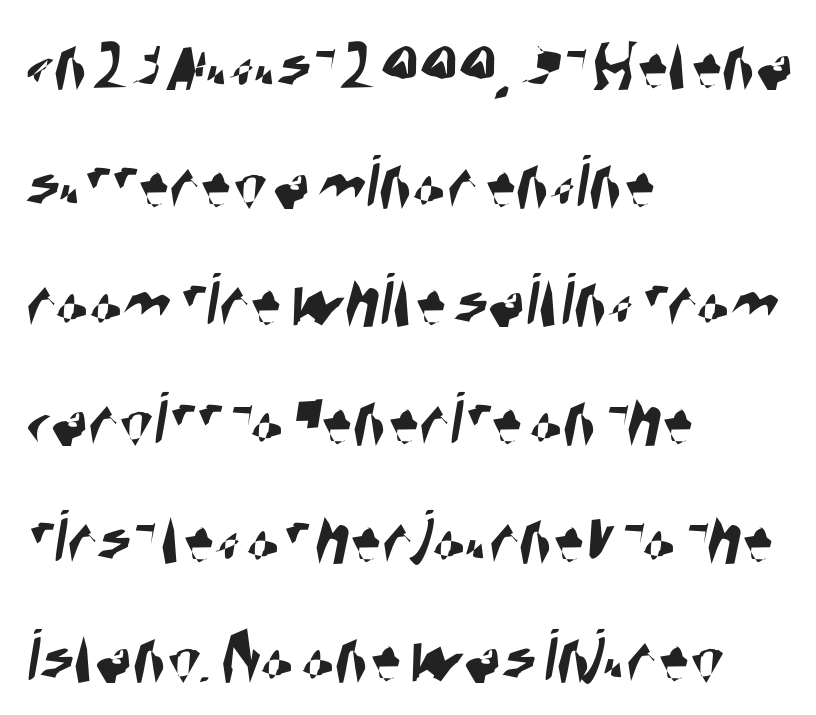
Q: Is the typeface a serif or a sans-serif typeface? A: Sans-serif.
Q: Is the text underlined? A: No.
Q: How is the paragraph aligned? A: Left-aligned.
Q: Is the spacing between letters normal or unusually wide? A: Normal.
Q: Is the spacing between lines tight, normal or loose? A: Normal.
Q: Width (condensed, normal, or wide)? A: Condensed.
Q: Stroke contrast? A: High.
Q: x-height? A: Large.
Q: Monospaced? A: No.
